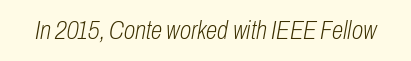
Q: Is the text bold? A: No.
Q: Is the text italic (slanted)? A: Yes, it leans right by about 10 degrees.
Q: Is the text underlined? A: No.
Q: Is the spacing between letters normal or unusually wide? A: Normal.
